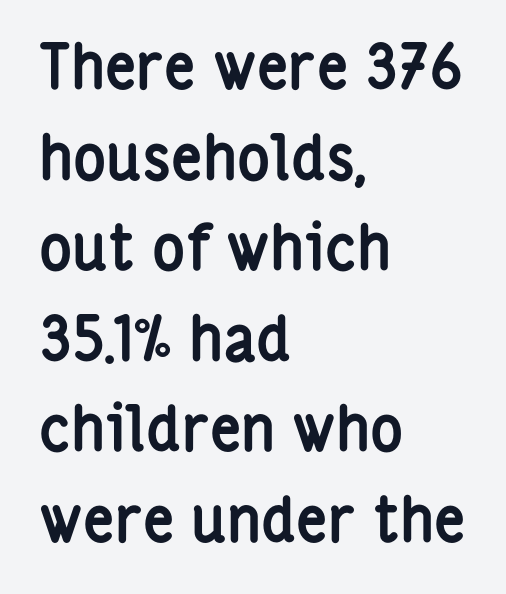
Q: Is the text bold? A: Yes.
Q: Is the text italic (slanted)? A: No, it is upright.
Q: Is the typeface a serif or a sans-serif typeface? A: Sans-serif.
Q: Is the text underlined? A: No.
Q: How is the paragraph aligned? A: Left-aligned.
Q: Is the spacing between letters normal or unusually wide? A: Normal.
Q: Is the spacing between lines tight, normal or loose? A: Normal.
Q: Width (condensed, normal, or wide)? A: Condensed.
Q: Stroke contrast? A: Low.
Q: x-height? A: Medium.
Q: Monospaced? A: No.
